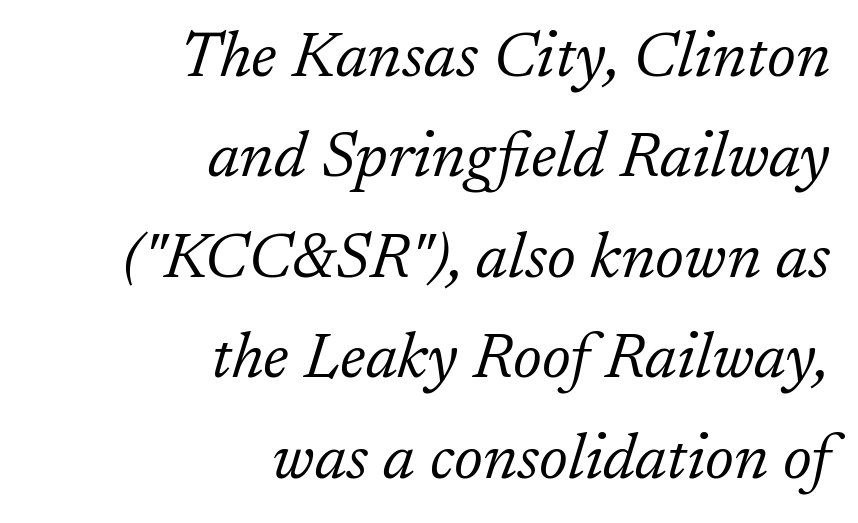
The image shows 64 px light serif type, italic (leaning right); set right-aligned, normal line spacing (1.57x), normal letter spacing, not underlined; low stroke contrast and a medium x-height.
